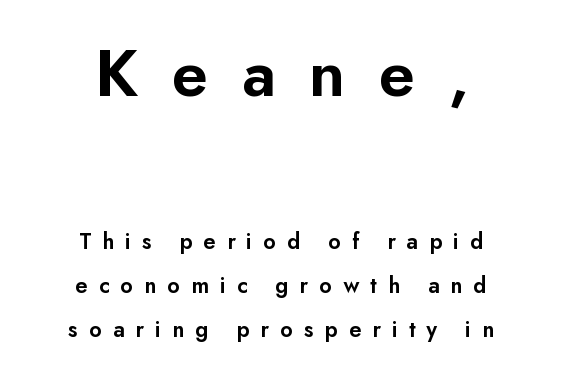
The image shows 69 px semibold sans-serif type, upright; set loose line spacing (1.91x), unusually wide letter spacing (+0.48 em), not underlined; the first (top) block is 3.0x larger; low stroke contrast and a small x-height.
